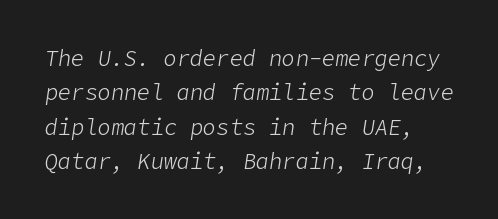
The space directly below the letters is spotless. Weight class: somewhere from thin through regular. Quick note: italic. This sample uses plain, unmodified letter spacing. Normally led — the rows are evenly, conventionally spaced.
